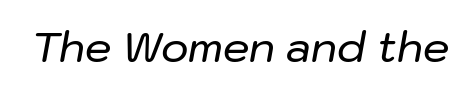
Q: Is the text italic (slanted)? A: Yes, it leans right by about 10 degrees.
Q: Is the text underlined? A: No.
Q: Is the spacing between letters normal or unusually wide? A: Normal.
Q: Width (condensed, normal, or wide)? A: Normal.
Q: Stroke contrast? A: Low.
Q: x-height? A: Medium.
Q: Monospaced? A: No.
